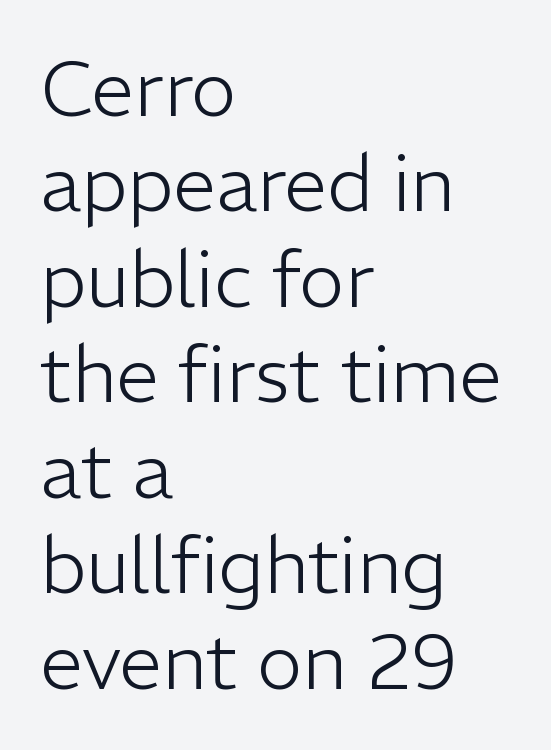
The image shows 77 px light sans-serif type, upright; set left-aligned, line spacing 1.24x, normal letter spacing, not underlined; low stroke contrast and a medium x-height.
